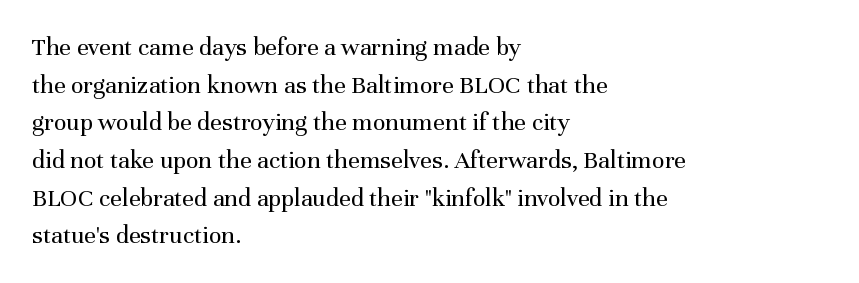
This sample is left-justified, so line endings fall wherever the words run out. Short note: letters normally spaced. These lines were composed using upright roman letters. Nothing heavy about these letters — not bold at all. The glyphs are unaccompanied by any horizontal stroke below them. Quick note: interline space is typical.
